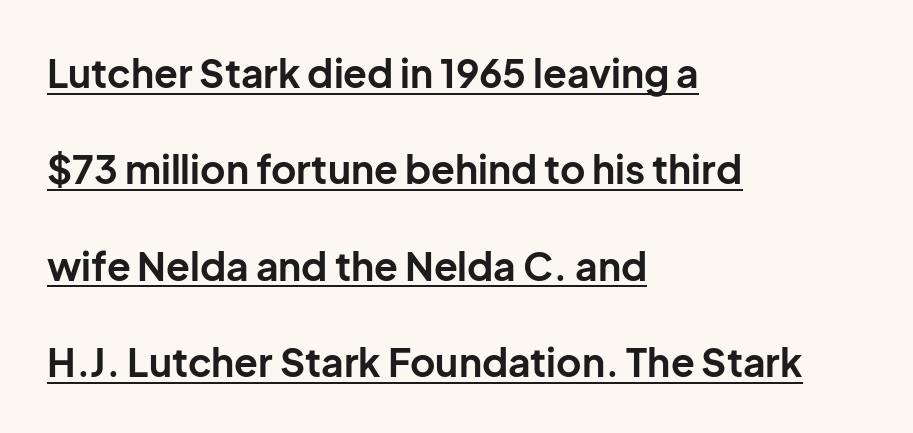
The lines in this sample share a left origin and differ only in where they stop. Compared with an ordinary text face, these strokes are far heavier — a full bold. What kind of face is this? One without serifs — a sans. A typographer would call this underscored text. Do the characters align in a grid? No, the font is proportional. Horizontal bands of white between lines are thick stripes.
